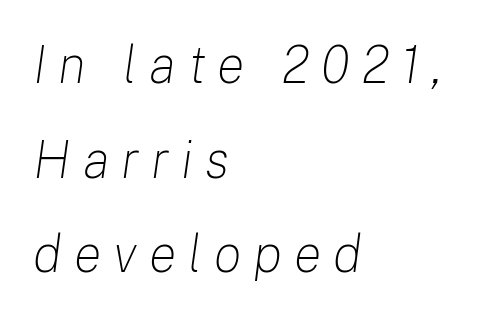
Think of a printed novel: that variable character pitch is what you see here. All the whitespace from short lines collects on the right. Weight: regular or lighter. How are the letters spaced? Widely, with obvious added tracking. Emphasis-style slanted type is in use.
